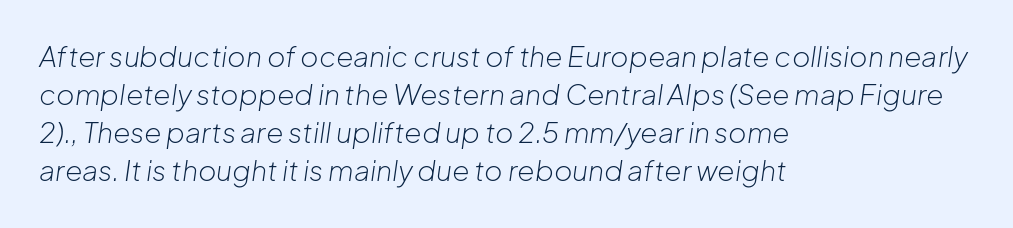
Q: Is the text bold? A: No.
Q: Is the text italic (slanted)? A: Yes, it leans right by about 8 degrees.
Q: Is the text underlined? A: No.
Q: How is the paragraph aligned? A: Left-aligned.
Q: Is the spacing between letters normal or unusually wide? A: Normal.
Q: Is the spacing between lines tight, normal or loose? A: Normal.
Q: Width (condensed, normal, or wide)? A: Normal.
Q: Stroke contrast? A: Low.
Q: x-height? A: Medium.
Q: Monospaced? A: No.
